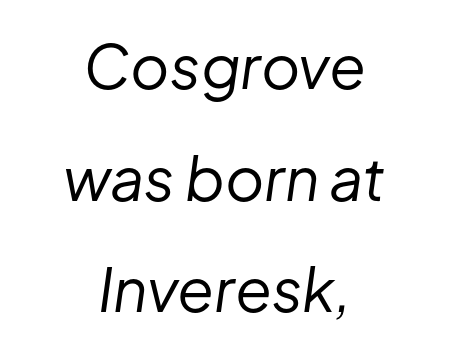
Q: Is the text bold? A: No.
Q: Is the text italic (slanted)? A: Yes, it leans right by about 8 degrees.
Q: Is the text underlined? A: No.
Q: How is the paragraph aligned? A: Centered.
Q: Is the spacing between letters normal or unusually wide? A: Normal.
Q: Width (condensed, normal, or wide)? A: Normal.
Q: Stroke contrast? A: Low.
Q: x-height? A: Medium.
Q: Monospaced? A: No.
